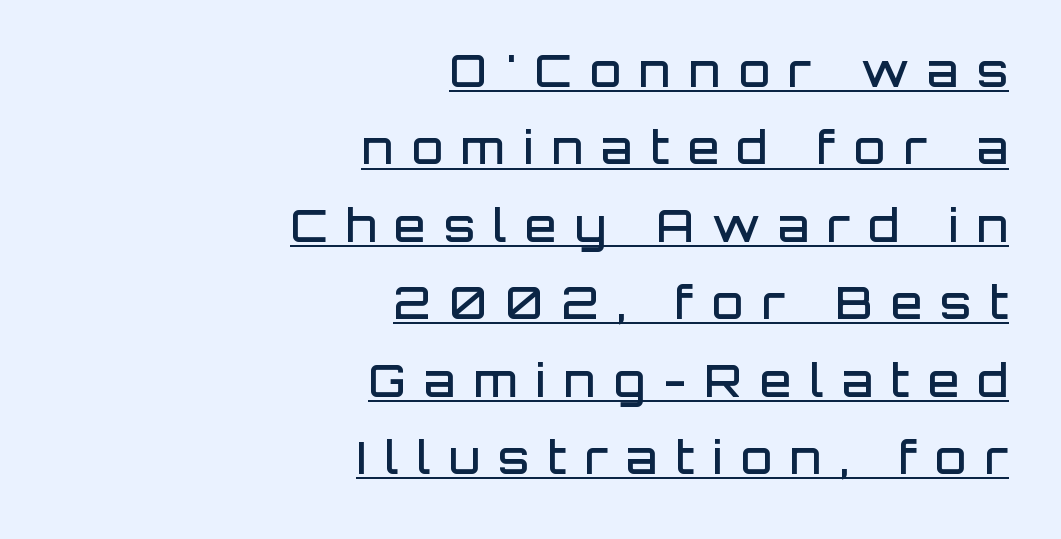
{"serif": "no", "italic": "no", "bold": "semi", "weight": "semibold", "width": "normal", "stroke_contrast": "low", "x_height": "large", "monospaced": "no", "underline": "yes", "align": "right", "line_spacing_ratio": 1.72, "letter_spacing": "wide", "letter_spacing_em": 0.41, "glyph_px": 45}
